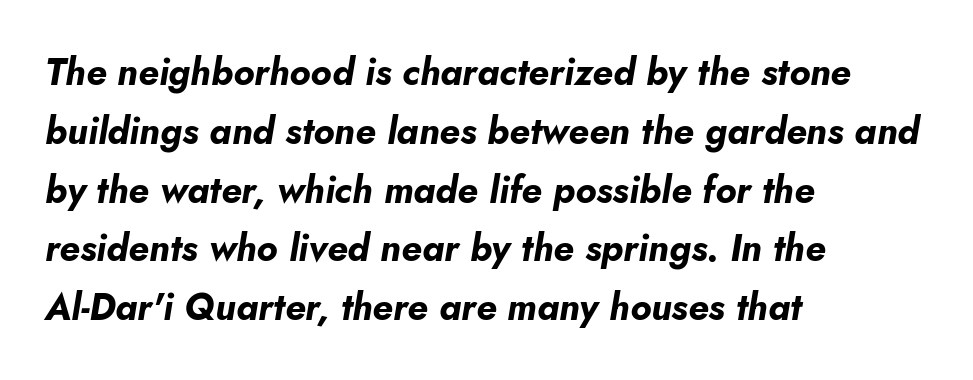
Q: Is the text bold? A: Yes.
Q: Is the text italic (slanted)? A: Yes, it leans right by about 5 degrees.
Q: Is the text underlined? A: No.
Q: How is the paragraph aligned? A: Left-aligned.
Q: Is the spacing between letters normal or unusually wide? A: Normal.
Q: Is the spacing between lines tight, normal or loose? A: Normal.
Q: Width (condensed, normal, or wide)? A: Normal.
Q: Stroke contrast? A: Low.
Q: x-height? A: Small.
Q: Monospaced? A: No.
